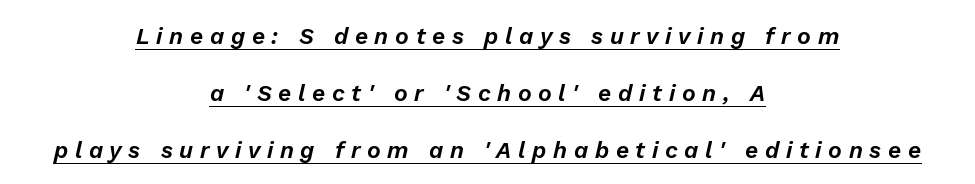
{"italic": "yes", "lean": "right", "slant_degrees": 13, "underline": "yes", "align": "center", "line_spacing": "loose", "line_spacing_ratio": 2.47, "letter_spacing": "wide", "letter_spacing_em": 0.29, "glyph_px": 23}
